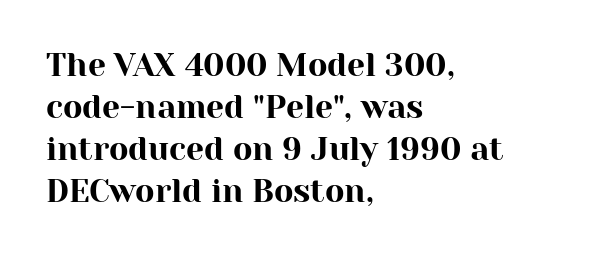
{"serif": "yes", "italic": "no", "width": "normal", "stroke_contrast": "high", "x_height": "medium", "monospaced": "no", "underline": "no", "align": "left", "line_spacing": "normal", "line_spacing_ratio": 1.31, "letter_spacing": "normal", "letter_spacing_em": 0.0, "glyph_px": 32}
